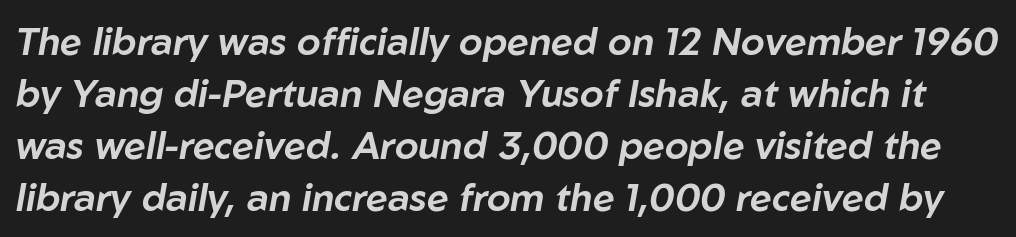
The image shows 38 px text type, italic (leaning right); set normal line spacing (1.37x), normal letter spacing, not underlined; low stroke contrast and a medium x-height.
